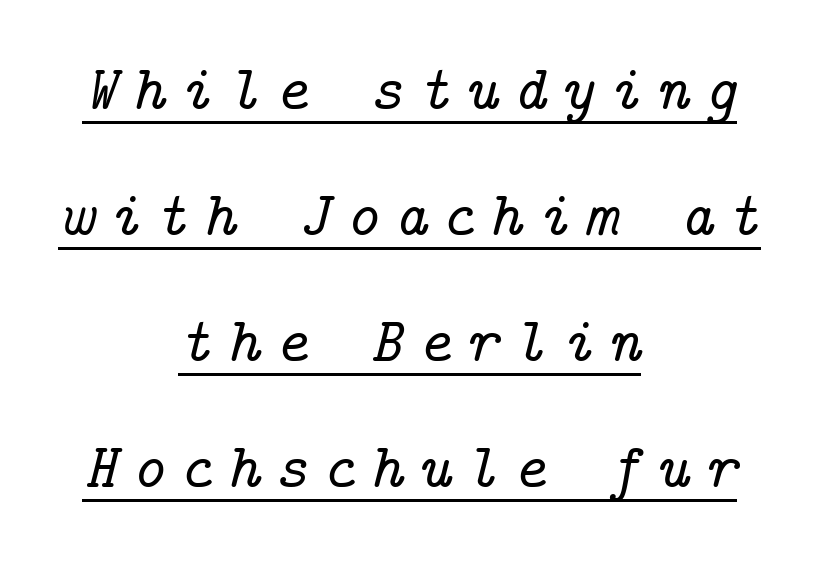
The lettering tilts uniformly, giving the passage an italic look. The passage shown is underscored from start to finish. Loose tracking; the words dissolve into strings of separated letters. Successive baselines arrive slowly, with a big drop between each. Font category for this specimen: serif. Horizontally, the lines are justified to the midpoint only.
